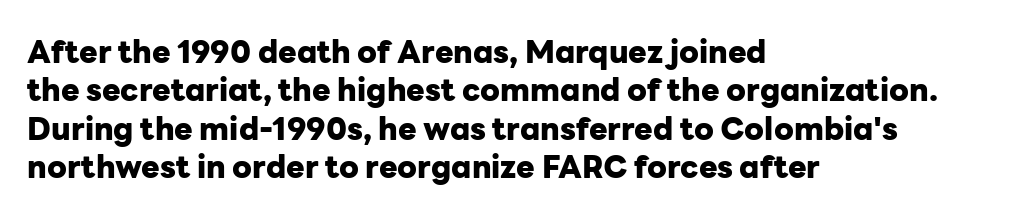
{"serif": "no", "italic": "no", "bold": "yes", "weight": "heavy", "width": "normal", "stroke_contrast": "low", "x_height": "medium", "monospaced": "no", "underline": "no", "align": "left", "line_spacing_ratio": 1.24, "letter_spacing": "normal", "letter_spacing_em": 0.0, "glyph_px": 31}
